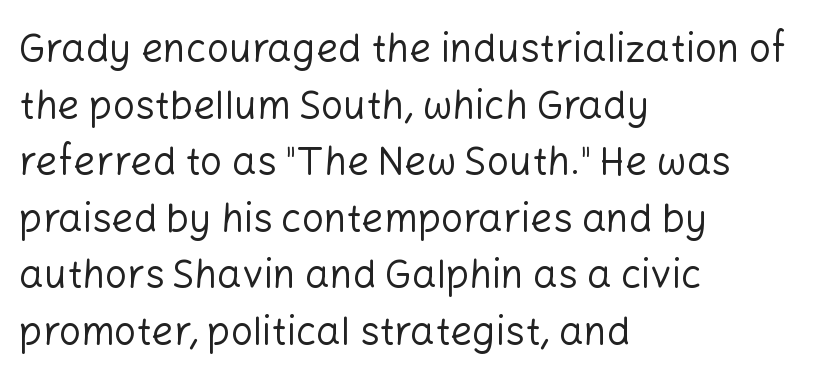
Q: Is the text bold? A: No.
Q: Is the text italic (slanted)? A: No, it is upright.
Q: Is the typeface a serif or a sans-serif typeface? A: Sans-serif.
Q: Is the text underlined? A: No.
Q: How is the paragraph aligned? A: Left-aligned.
Q: Is the spacing between letters normal or unusually wide? A: Normal.
Q: Is the spacing between lines tight, normal or loose? A: Normal.
Q: Width (condensed, normal, or wide)? A: Normal.
Q: Stroke contrast? A: Low.
Q: x-height? A: Medium.
Q: Monospaced? A: No.
